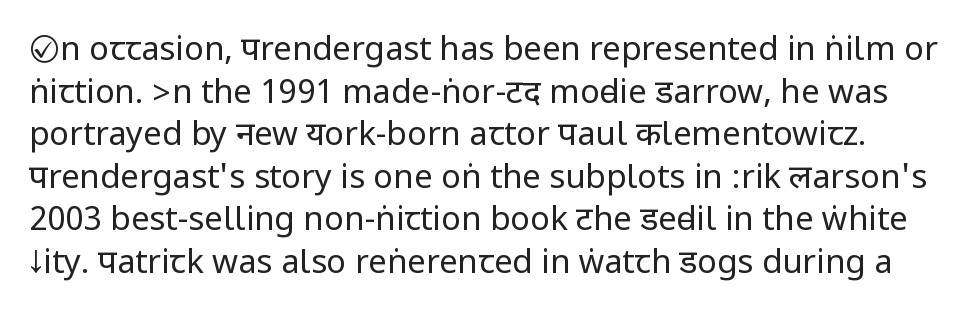
{"serif": "no", "italic": "no", "bold": "no", "weight": "regular", "width": "condensed", "stroke_contrast": "low", "underline": "no", "line_spacing": "normal", "line_spacing_ratio": 1.29, "letter_spacing": "normal", "letter_spacing_em": 0.0, "glyph_px": 33}
